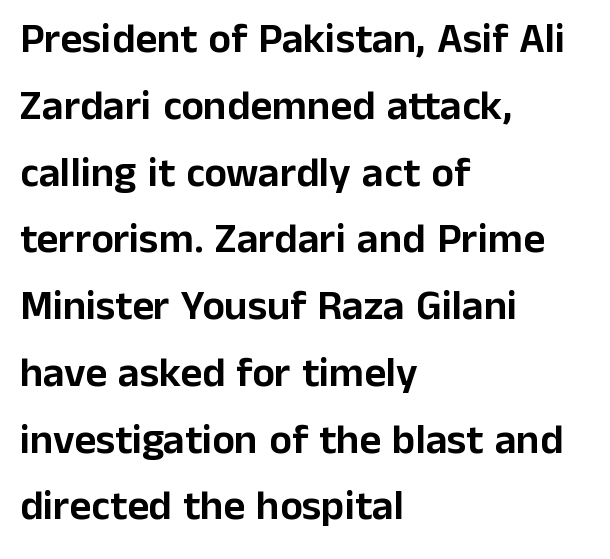
{"serif": "no", "italic": "no", "width": "normal", "stroke_contrast": "low", "x_height": "medium", "monospaced": "no", "underline": "no", "align": "left", "line_spacing": "normal", "line_spacing_ratio": 1.59, "letter_spacing": "normal", "letter_spacing_em": 0.0, "glyph_px": 42}
